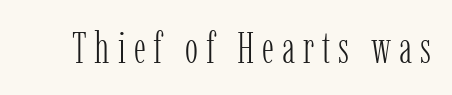
{"serif": "yes", "italic": "no", "bold": "no", "weight": "light", "width": "condensed", "stroke_contrast": "low", "x_height": "medium", "monospaced": "no", "underline": "no", "glyph_px": 44}
